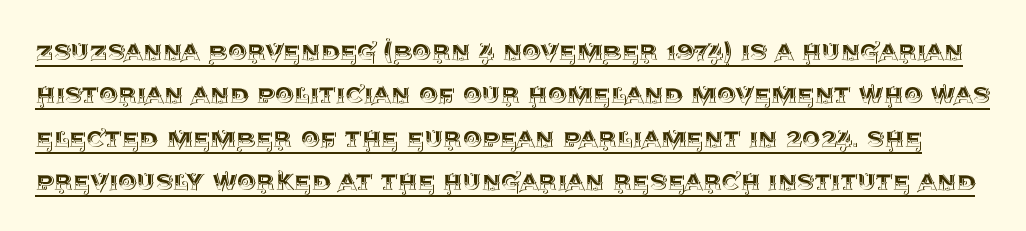
Between one letter and the next there's only the usual sliver of space. This is roman type, the default non-slanted kind. Each line of the rendering has a horizontal stroke beneath the glyphs. The face used here is proportionally spaced, like ordinary book or web type. The rows are spaced the way most documents space them.
